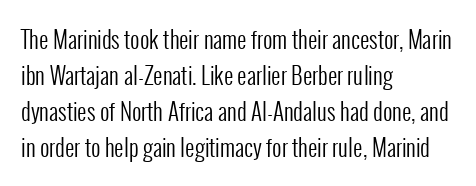
Nothing unusual about the tracking: characters are spaced as the font intends. The typesetter chose a ragged-right arrangement here. Vertical strokes here are truly vertical. In terms of leading, this rendering sits right in the middle.
